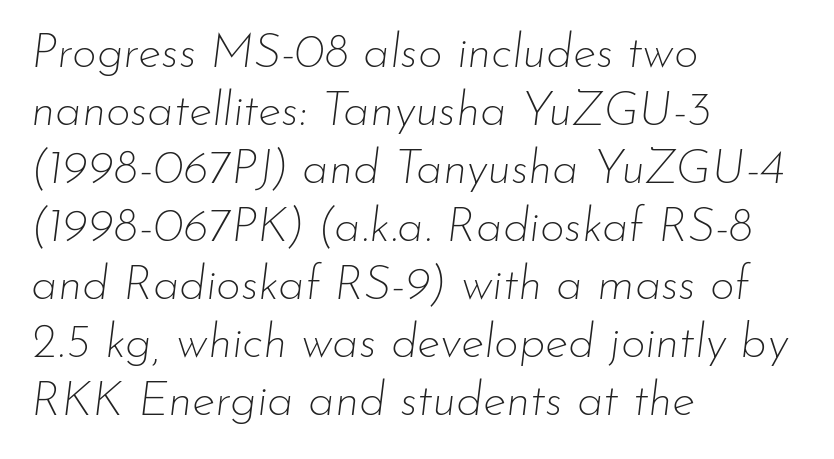
The image shows 48 px thin type, italic (leaning right); set left-aligned, line spacing 1.21x, normal letter spacing, not underlined; low stroke contrast and a small x-height.
